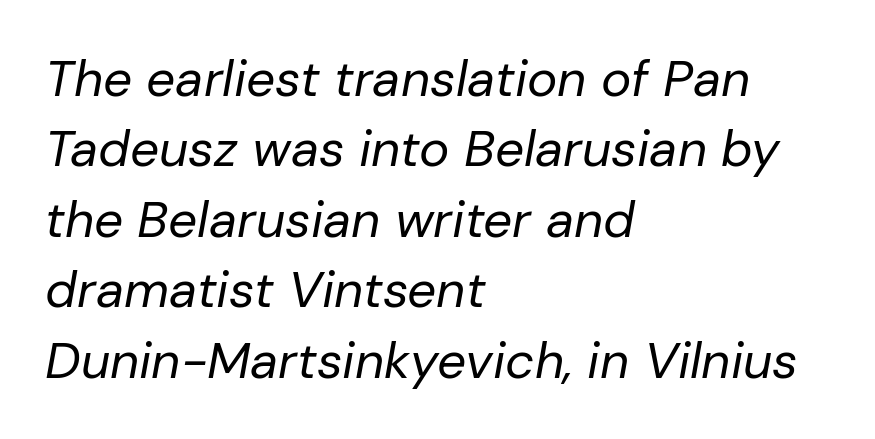
Q: Is the text bold? A: No.
Q: Is the text italic (slanted)? A: Yes, it leans right by about 10 degrees.
Q: Is the text underlined? A: No.
Q: How is the paragraph aligned? A: Left-aligned.
Q: Is the spacing between letters normal or unusually wide? A: Normal.
Q: Is the spacing between lines tight, normal or loose? A: Normal.
Q: Width (condensed, normal, or wide)? A: Normal.
Q: Stroke contrast? A: Low.
Q: x-height? A: Medium.
Q: Monospaced? A: No.
